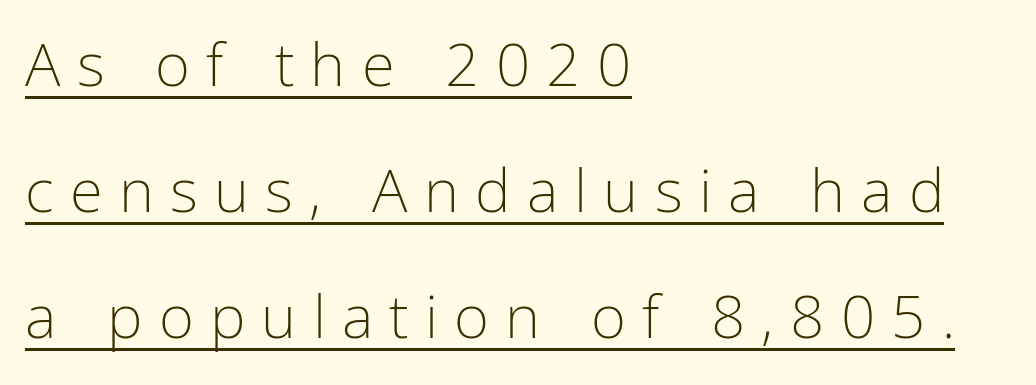
Is the stroke heavy? The answer is a plain regular-or-lighter. Honestly, the rows look like they've been pulled way apart. Proportional: the letters do not fall into vertical columns. Italic: no, the glyphs are upright roman. Has an underline been added? It has.
